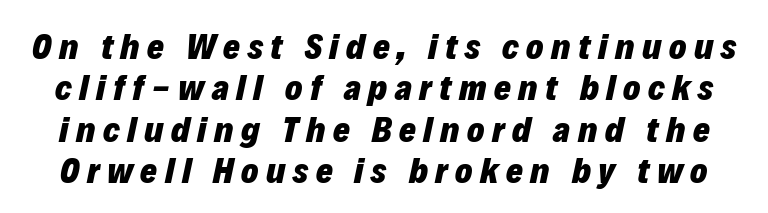
The image shows 36 px heavy type, italic (leaning right); set tight line spacing (1.15x), unusually wide letter spacing (+0.21 em), not underlined; low stroke contrast and a medium x-height.
